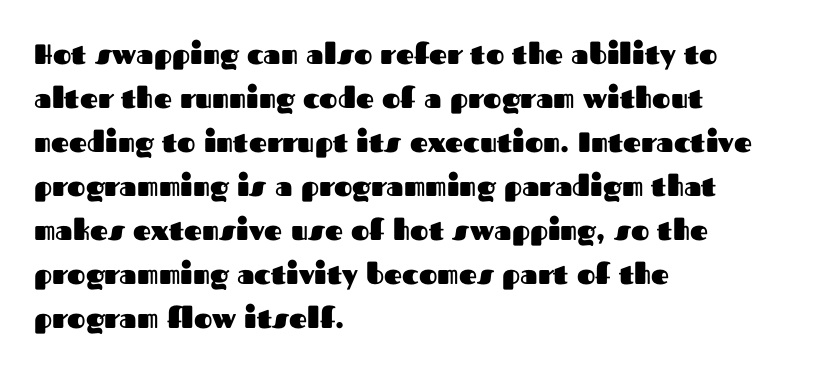
{"serif": "no", "italic": "no", "bold": "yes", "weight": "heavy", "width": "normal", "stroke_contrast": "medium", "x_height": "medium", "monospaced": "no", "underline": "no", "align": "left", "line_spacing": "normal", "line_spacing_ratio": 1.57, "letter_spacing": "normal", "letter_spacing_em": 0.0, "glyph_px": 28}
